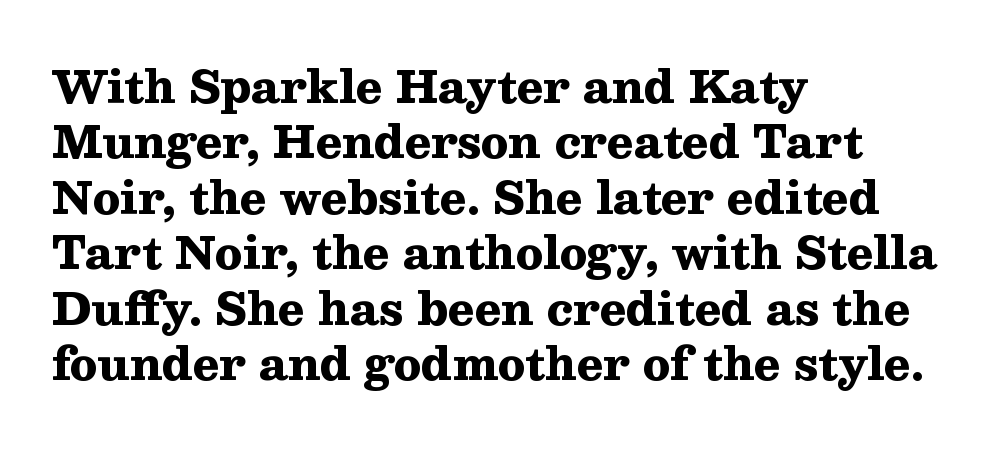
{"serif": "yes", "italic": "no", "bold": "yes", "weight": "heavy", "width": "wide", "stroke_contrast": "medium", "x_height": "medium", "monospaced": "no", "underline": "no", "align": "left", "line_spacing": "normal", "line_spacing_ratio": 1.26, "letter_spacing": "normal", "letter_spacing_em": 0.0, "glyph_px": 44}
